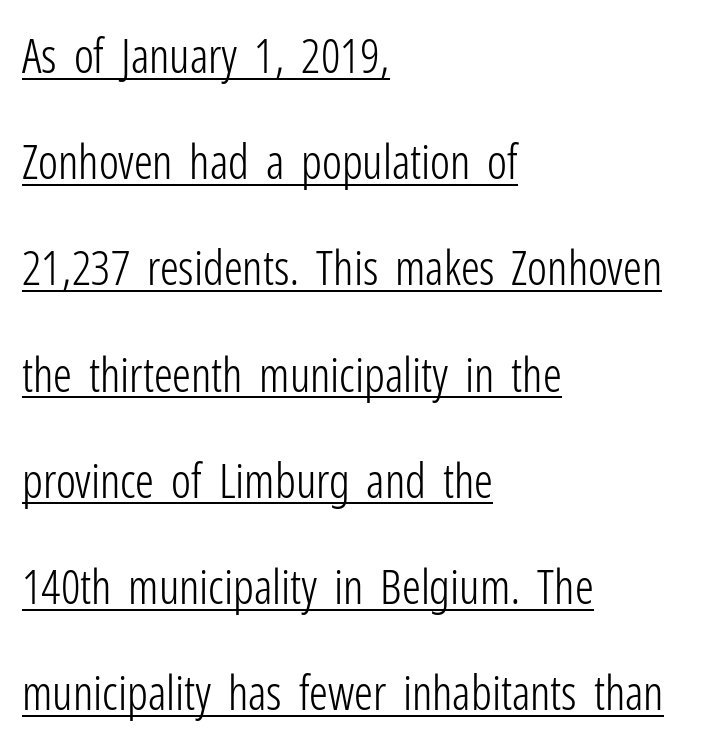
Q: Is the text bold? A: No.
Q: Is the text italic (slanted)? A: No, it is upright.
Q: Is the typeface a serif or a sans-serif typeface? A: Sans-serif.
Q: Is the text underlined? A: Yes.
Q: How is the paragraph aligned? A: Left-aligned.
Q: Is the spacing between letters normal or unusually wide? A: Normal.
Q: Is the spacing between lines tight, normal or loose? A: Loose.
Q: Width (condensed, normal, or wide)? A: Condensed.
Q: Stroke contrast? A: Low.
Q: x-height? A: Medium.
Q: Monospaced? A: No.
